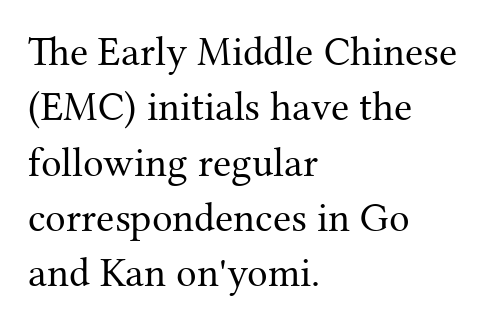
{"serif": "yes", "italic": "no", "bold": "no", "weight": "regular", "width": "normal", "stroke_contrast": "medium", "x_height": "medium", "monospaced": "no", "underline": "no", "align": "left", "line_spacing": "normal", "line_spacing_ratio": 1.35, "letter_spacing": "normal", "letter_spacing_em": 0.0, "glyph_px": 41}
